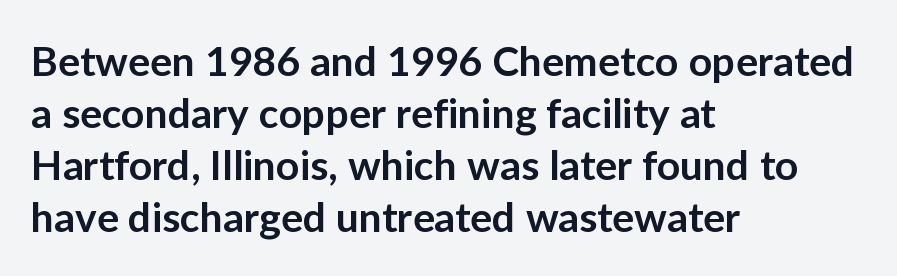
Q: Is the text bold? A: Semi-bold.
Q: Is the text italic (slanted)? A: No, it is upright.
Q: Is the typeface a serif or a sans-serif typeface? A: Sans-serif.
Q: Is the text underlined? A: No.
Q: How is the paragraph aligned? A: Left-aligned.
Q: Is the spacing between letters normal or unusually wide? A: Normal.
Q: Is the spacing between lines tight, normal or loose? A: Normal.
Q: Width (condensed, normal, or wide)? A: Normal.
Q: Stroke contrast? A: Low.
Q: x-height? A: Medium.
Q: Monospaced? A: No.
